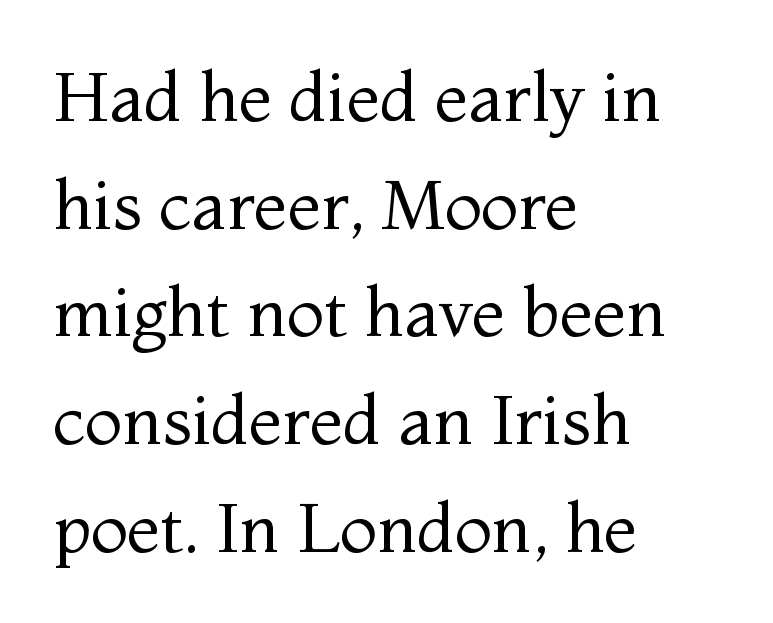
The image shows 69 px regular-weight serif type, upright; set left-aligned, normal line spacing (1.56x), normal letter spacing, not underlined; medium stroke contrast and a medium x-height.
